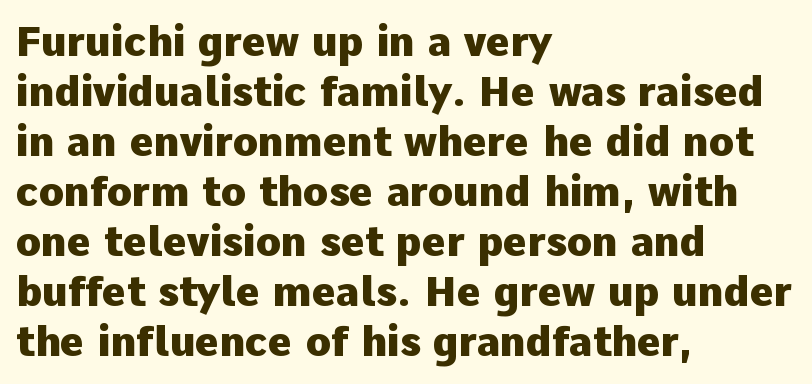
The image shows 41 px heavy sans-serif type, upright; set left-aligned, line spacing 1.22x, normal letter spacing, not underlined; low stroke contrast and a medium x-height.
